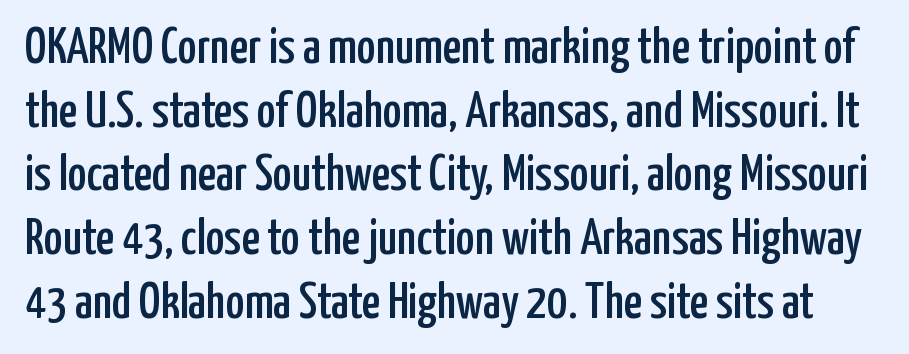
{"serif": "no", "italic": "no", "width": "condensed", "stroke_contrast": "low", "x_height": "medium", "monospaced": "no", "underline": "no", "line_spacing": "normal", "line_spacing_ratio": 1.25, "letter_spacing": "normal", "letter_spacing_em": 0.0, "glyph_px": 51}
